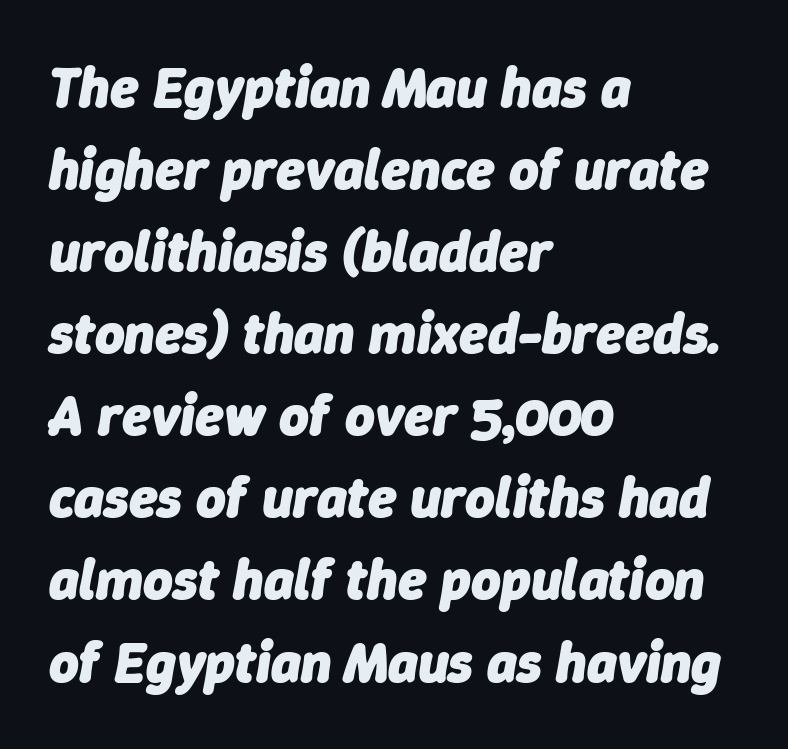
The image shows 57 px heavy type, italic (leaning right); set left-aligned, normal line spacing (1.44x), normal letter spacing, not underlined; low stroke contrast and a medium x-height.
